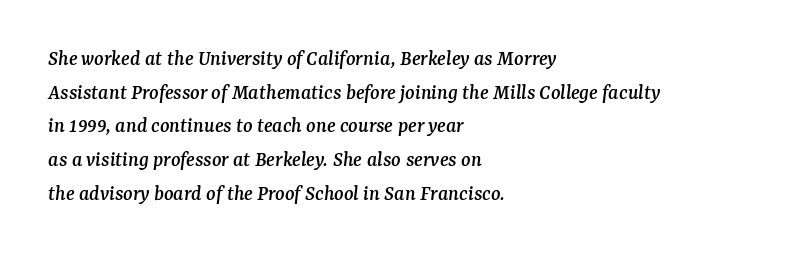
{"italic": "yes", "lean": "right", "slant_degrees": 7, "underline": "no", "align": "left", "line_spacing": "normal", "line_spacing_ratio": 1.53, "letter_spacing": "normal", "letter_spacing_em": 0.0, "glyph_px": 22}
